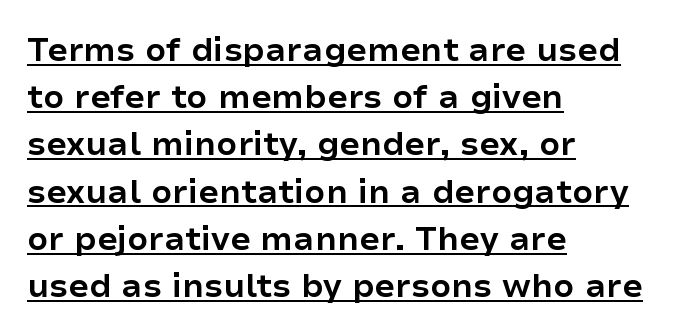
The image shows 33 px bold sans-serif type, upright; set left-aligned, normal line spacing (1.43x), normal letter spacing, underlined; low stroke contrast and a medium x-height.
